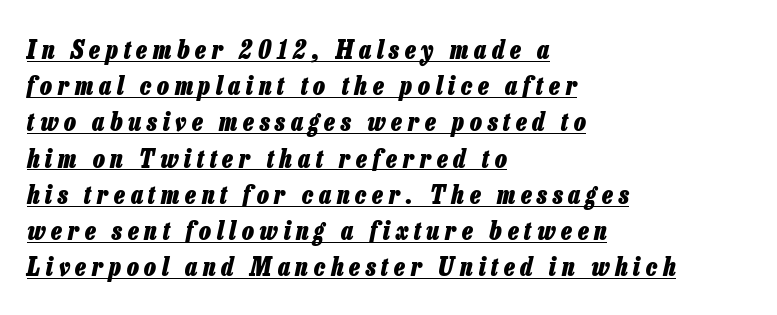
Every word sits above its own underline. Each glyph is drawn with heavy, bold strokes. Tracking value appears strongly positive — letters spread wide. Honestly, the row spacing looks completely unremarkable. Looking at the ascenders, they clearly lean. This rendering uses left alignment, leaving the right contour irregular.
